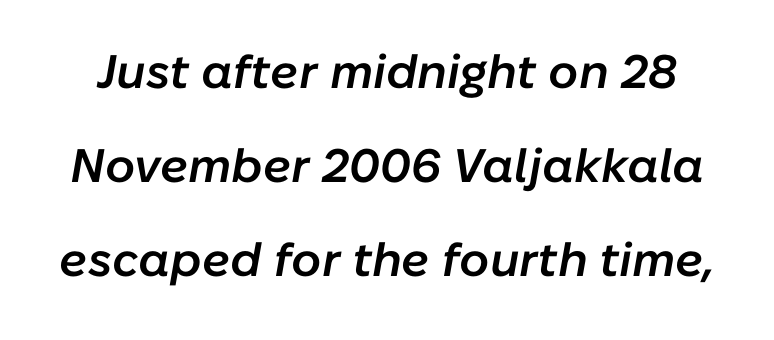
The image shows 47 px semibold type, italic (leaning right); set loose line spacing (2.0x), normal letter spacing, not underlined; low stroke contrast and a medium x-height.
